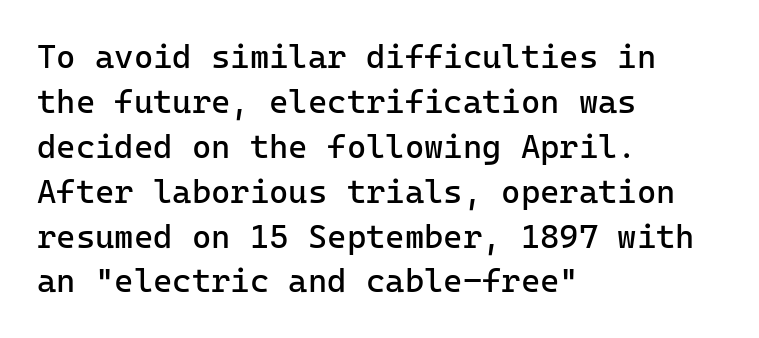
Posture: upright roman. Caption: multi-line text, flush left, ragged right. The space beneath each line is pristine and unruled. Is this a fixed-width face? Yes — each glyph sits in an identical cell. This is sans-serif lettering, the kind often seen on screens and signage. This reads as an unemphasized weight, regular at the heaviest.
